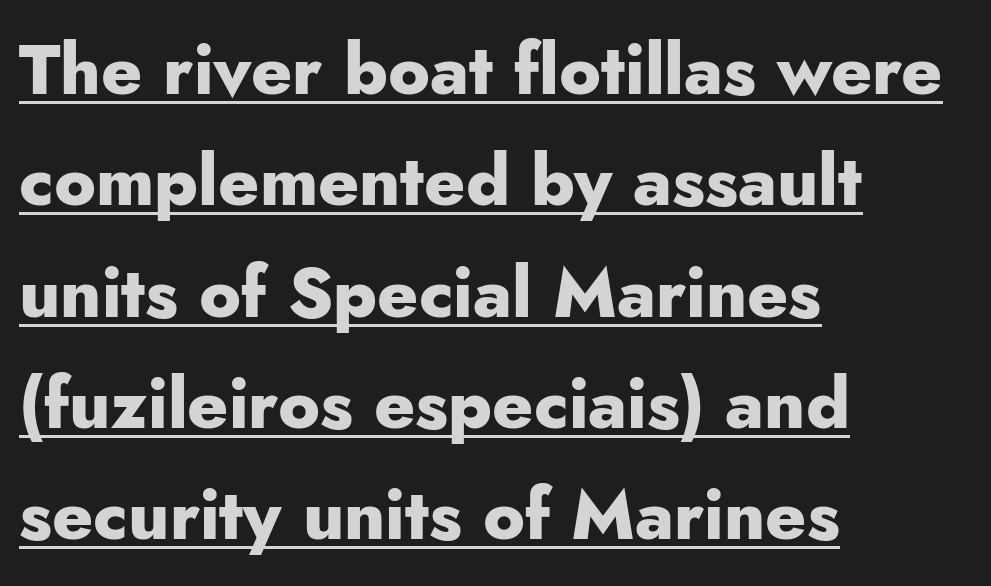
Style check: upright. As a designer I'd log this as weight 700, bold. Inter-character spacing is left at the font's built-in metrics. The sample's only ornament is a line tracing under the words.
